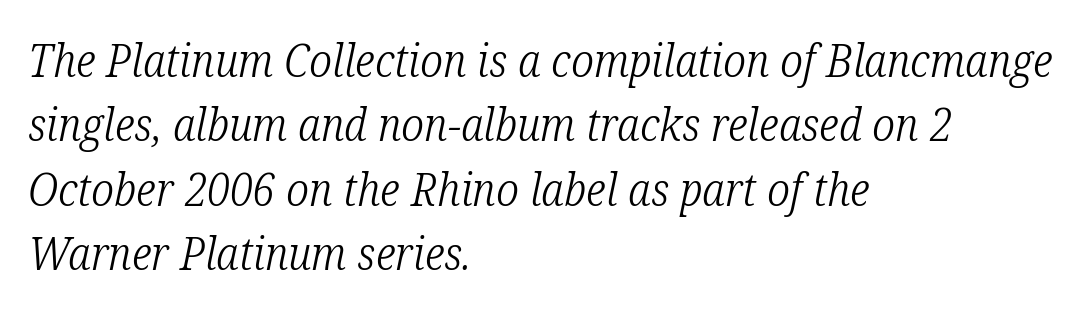
The image shows 45 px light, condensed serif type, italic (leaning right); set left-aligned, normal line spacing (1.43x), normal letter spacing, not underlined; low stroke contrast and a medium x-height.
